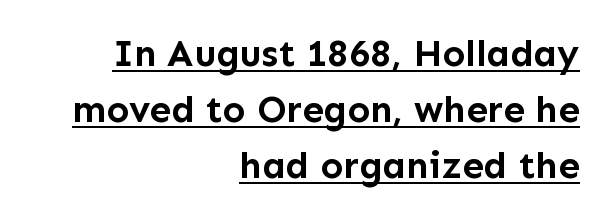
Quick note: not italic, upright. In terms of leading, this rendering sits right in the middle. The horizontal fit of the characters is conventional and even. Thick stems and heavy bowls — unmistakably bold. Does the copy run flush right? Yes — the right margin is perfectly even. The font family rendered here belongs to the sans-serif group.
